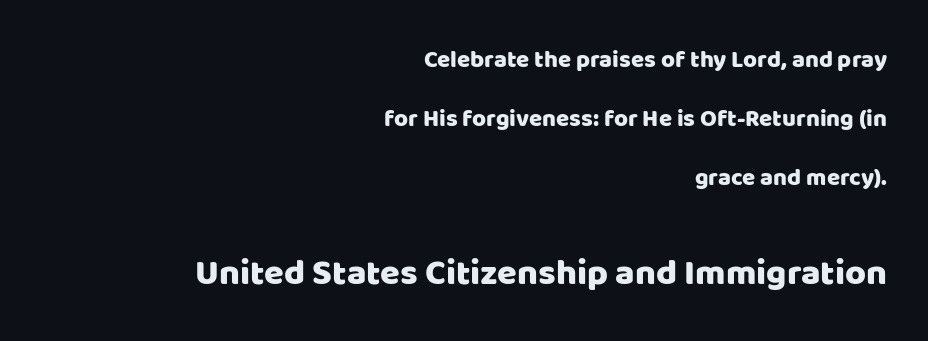
The image shows 36 px sans-serif type, upright; set right-aligned, loose line spacing (2.45x), normal letter spacing, not underlined; the second (bottom) block is 1.5x larger; low stroke contrast and a large x-height.
